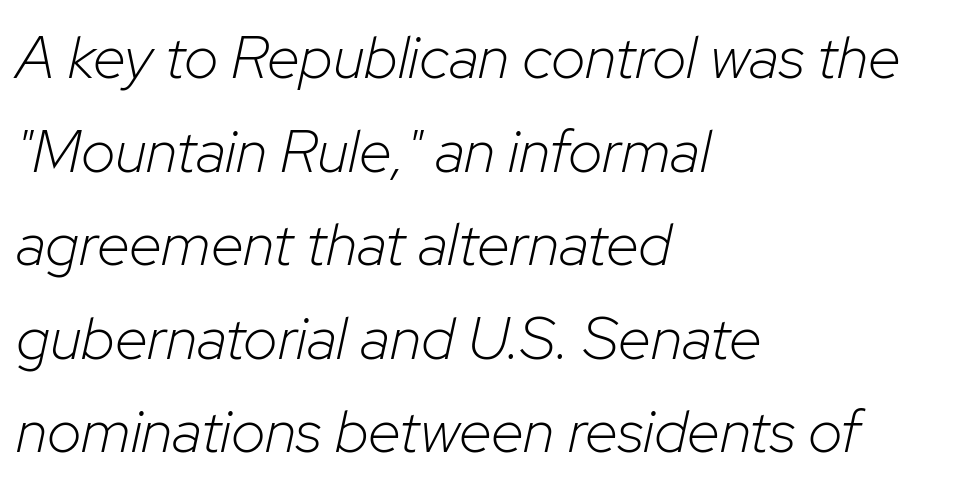
Observe the ordinary spacing: letters are neighbours, not strangers. Think of a printed novel: that variable character pitch is what you see here. Weight: regular or lighter. The zone under the glyphs is completely vacant. Notice how the stems are inclined rather than vertical — that's the hallmark of italics.
